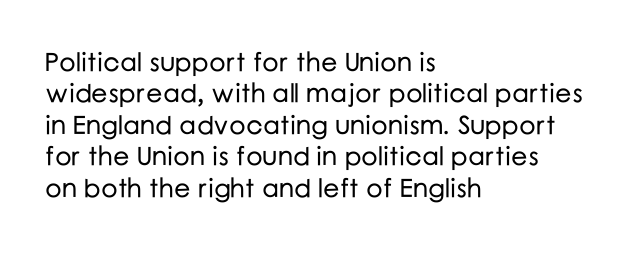
Tracking value appears to be zero — textbook default spacing. Rendered with straight, roman letterforms. Short and long lines alike share a common starting point at left. A bare baseline throughout the passage.
